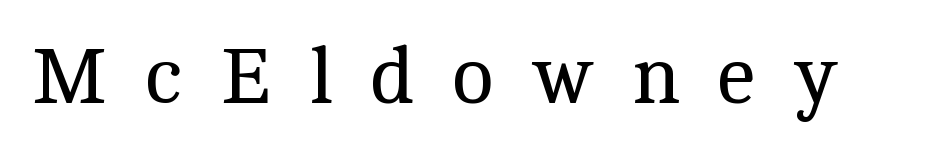
Inter-character spacing is expanded well beyond the font's built-in metrics. Vertical strokes here are truly vertical. Type without underlining. Unbolded letterforms with no extra heft. Type style note: has serifs. The passage shown is typed in a proportional face where columns would drift.
